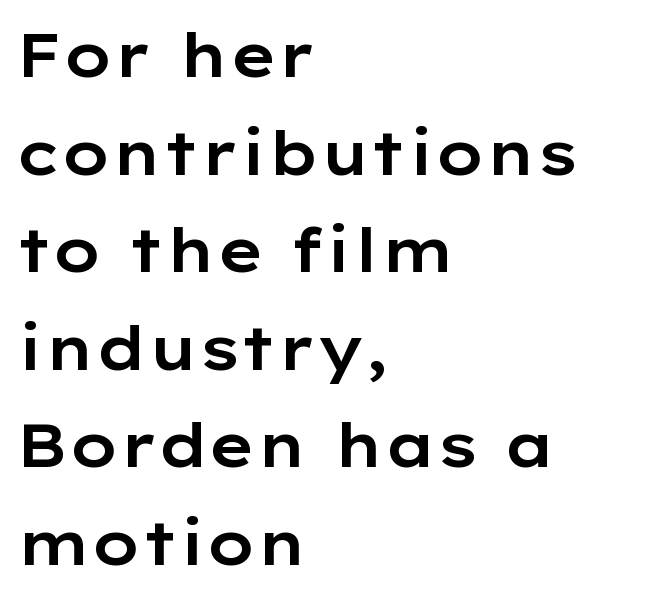
Character widths vary here, with narrow letters taking less room than wide ones. These lines stack with their left ends in a neat column. The text was rendered using a sans face with plain stroke endings. The letters stand upright; this is a roman face. Glyph-to-glyph distance matches everyday printed text.
